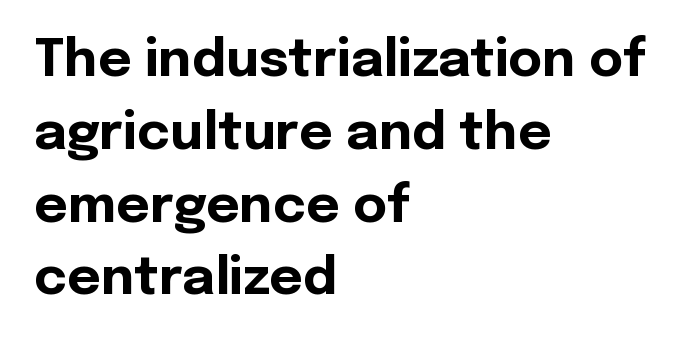
If you drew a ruler down the left edge, every line would touch it. The specimen reads as upright at a glance. The passage shown is emphatically bold. These lines keep a tight, regular rhythm from letter to letter. The space beneath each line is pristine and unruled. The rows are spaced the way most documents space them.
